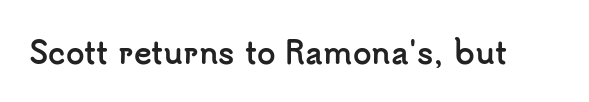
The image shows 30 px semibold sans-serif type, upright; set normal letter spacing, not underlined; low stroke contrast and a small x-height.
